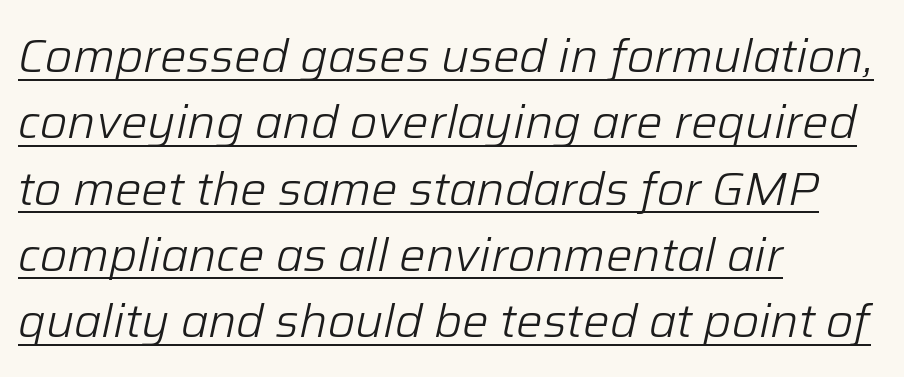
A continuous stroke trails under the words, as in a hyperlink. Nothing heavy about these letters — not bold at all. Nobody touched the tracking dial on this one. A typesetter would call this leading conventional body-copy spacing.
